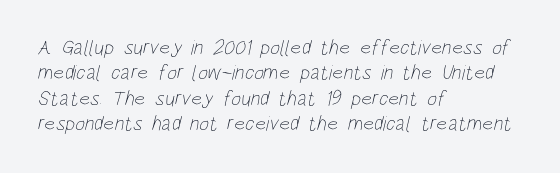
Q: Is the text bold? A: No.
Q: Is the text underlined? A: No.
Q: How is the paragraph aligned? A: Left-aligned.
Q: Is the spacing between letters normal or unusually wide? A: Normal.
